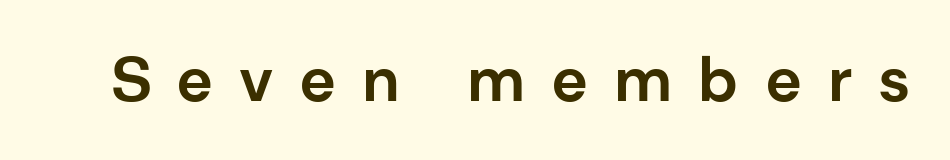
{"serif": "no", "italic": "no", "bold": "yes", "weight": "bold", "width": "normal", "stroke_contrast": "low", "x_height": "medium", "monospaced": "no", "underline": "no", "letter_spacing": "wide", "letter_spacing_em": 0.42, "glyph_px": 62}
